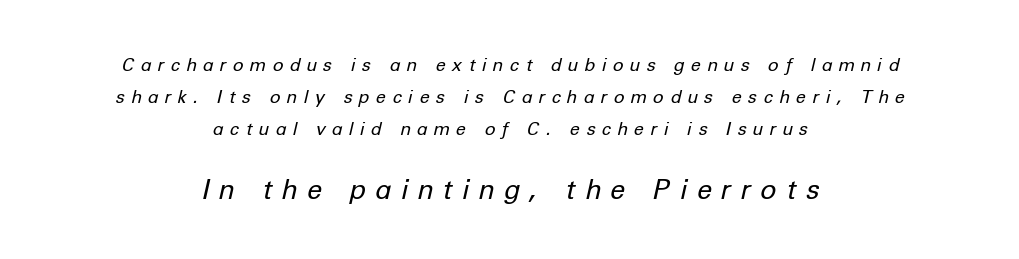
{"italic": "yes", "lean": "right", "slant_degrees": 12, "bold": "no", "underline": "no", "align": "center", "line_spacing_ratio": 1.79, "letter_spacing": "wide", "letter_spacing_em": 0.38, "larger_block": "second", "size_ratio": 1.5, "glyph_px": 27}
